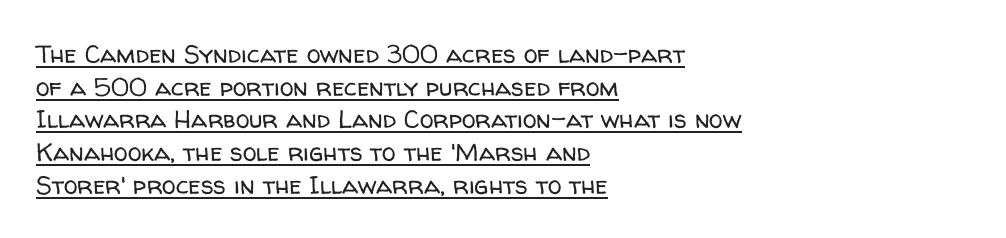
Q: Is the text bold? A: No.
Q: Is the text italic (slanted)? A: No, it is upright.
Q: Is the text underlined? A: Yes.
Q: How is the paragraph aligned? A: Left-aligned.
Q: Is the spacing between letters normal or unusually wide? A: Normal.
Q: Is the spacing between lines tight, normal or loose? A: Normal.
